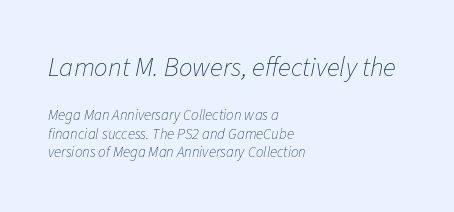
Q: Is the text bold? A: No.
Q: Is the text italic (slanted)? A: Yes, it leans right by about 11 degrees.
Q: Is the text underlined? A: No.
Q: How is the paragraph aligned? A: Left-aligned.
Q: Is the spacing between letters normal or unusually wide? A: Normal.
Q: Is the spacing between lines tight, normal or loose? A: Normal.
Q: Which block of text is set in a larger size, the first (top) or the second (bottom)? A: The first (top) one.
